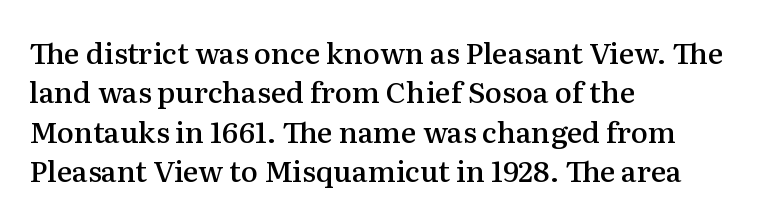
Q: Is the text bold? A: Semi-bold.
Q: Is the text italic (slanted)? A: No, it is upright.
Q: Is the typeface a serif or a sans-serif typeface? A: Serif.
Q: Is the text underlined? A: No.
Q: How is the paragraph aligned? A: Left-aligned.
Q: Is the spacing between letters normal or unusually wide? A: Normal.
Q: Is the spacing between lines tight, normal or loose? A: Normal.
Q: Width (condensed, normal, or wide)? A: Normal.
Q: Stroke contrast? A: Medium.
Q: x-height? A: Medium.
Q: Monospaced? A: No.
